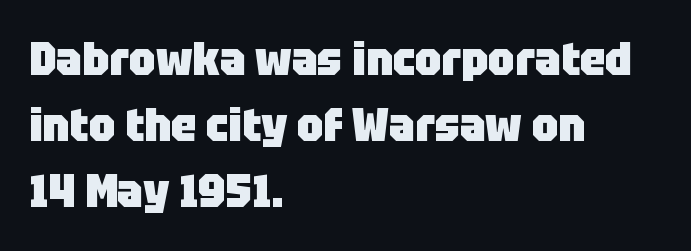
Q: Is the text bold? A: Yes.
Q: Is the text italic (slanted)? A: No, it is upright.
Q: Is the typeface a serif or a sans-serif typeface? A: Sans-serif.
Q: Is the text underlined? A: No.
Q: How is the paragraph aligned? A: Left-aligned.
Q: Is the spacing between letters normal or unusually wide? A: Normal.
Q: Is the spacing between lines tight, normal or loose? A: Normal.
Q: Width (condensed, normal, or wide)? A: Normal.
Q: Stroke contrast? A: Low.
Q: x-height? A: Large.
Q: Monospaced? A: No.
